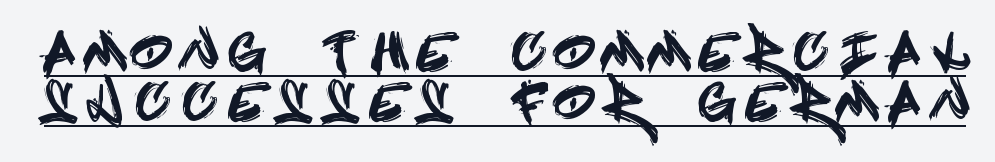
Q: Is the text italic (slanted)? A: Yes.
Q: Is the typeface a serif or a sans-serif typeface? A: Sans-serif.
Q: Is the text underlined? A: Yes.
Q: Is the spacing between letters normal or unusually wide? A: Unusually wide.
Q: Is the spacing between lines tight, normal or loose? A: Tight.
Q: Width (condensed, normal, or wide)? A: Condensed.
Q: x-height? A: Large.
